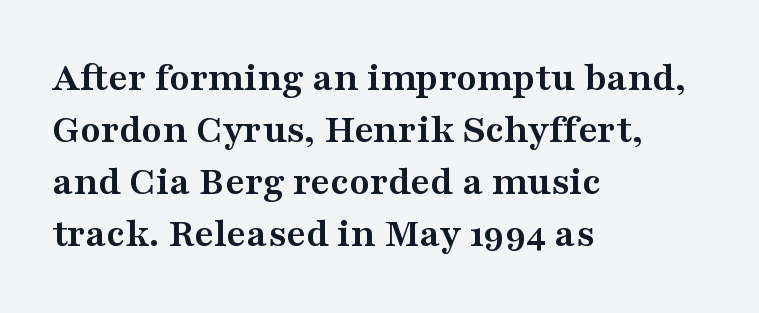
The image shows 42 px semibold, wide serif type, upright; set left-aligned, line spacing 1.24x, normal letter spacing, not underlined; medium stroke contrast and a medium x-height.
